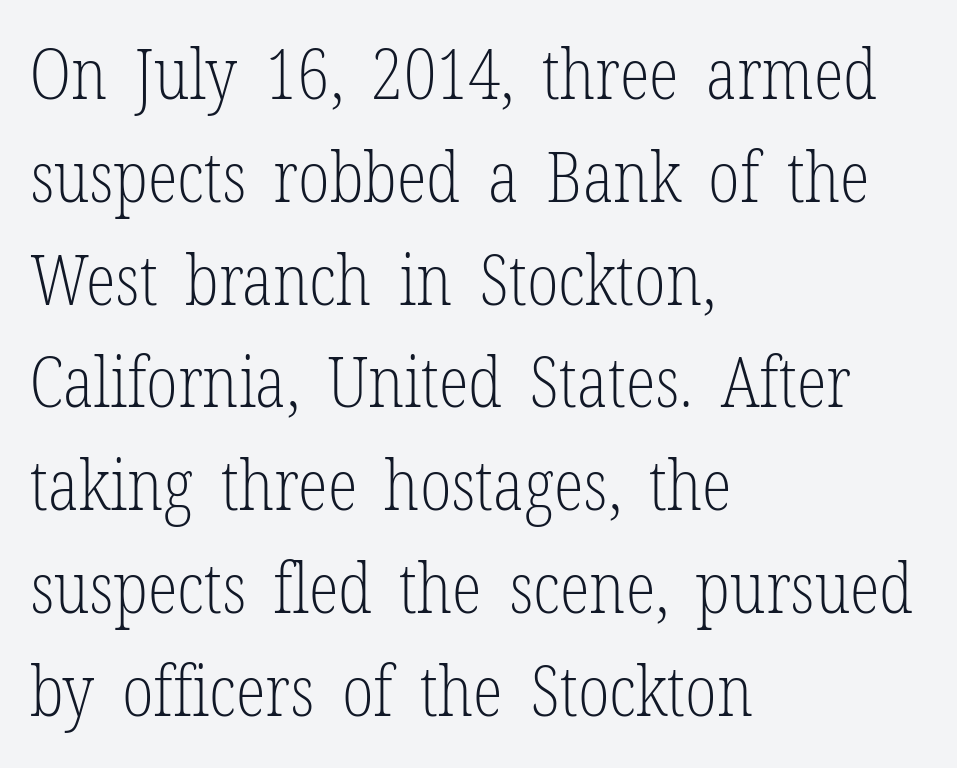
{"serif": "yes", "italic": "no", "bold": "no", "weight": "light", "width": "condensed", "stroke_contrast": "low", "x_height": "medium", "monospaced": "no", "underline": "no", "align": "left", "line_spacing": "normal", "line_spacing_ratio": 1.49, "letter_spacing": "normal", "letter_spacing_em": 0.0, "glyph_px": 69}
